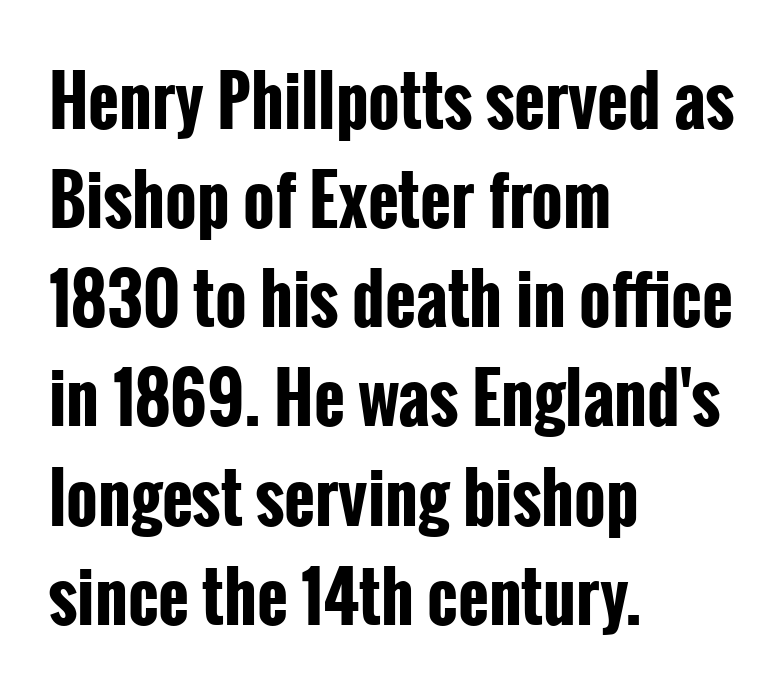
The image shows 67 px bold, condensed sans-serif type, upright; set left-aligned, normal line spacing (1.48x), normal letter spacing, not underlined; low stroke contrast and a medium x-height.
